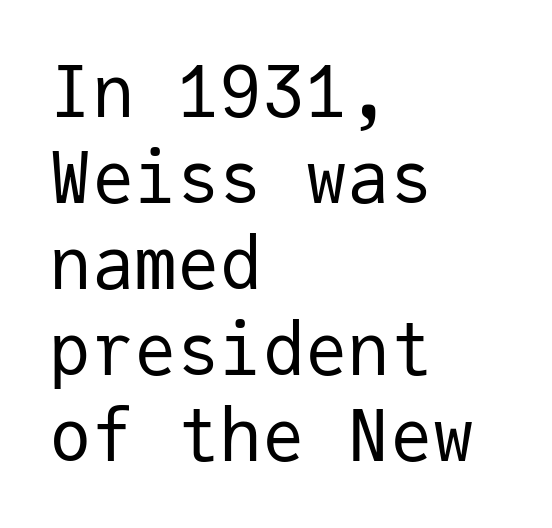
Q: Is the text bold? A: No.
Q: Is the text italic (slanted)? A: No, it is upright.
Q: Is the typeface a serif or a sans-serif typeface? A: Sans-serif.
Q: Is the text underlined? A: No.
Q: How is the paragraph aligned? A: Left-aligned.
Q: Is the spacing between letters normal or unusually wide? A: Normal.
Q: Width (condensed, normal, or wide)? A: Normal.
Q: Stroke contrast? A: Low.
Q: x-height? A: Medium.
Q: Monospaced? A: Yes.
